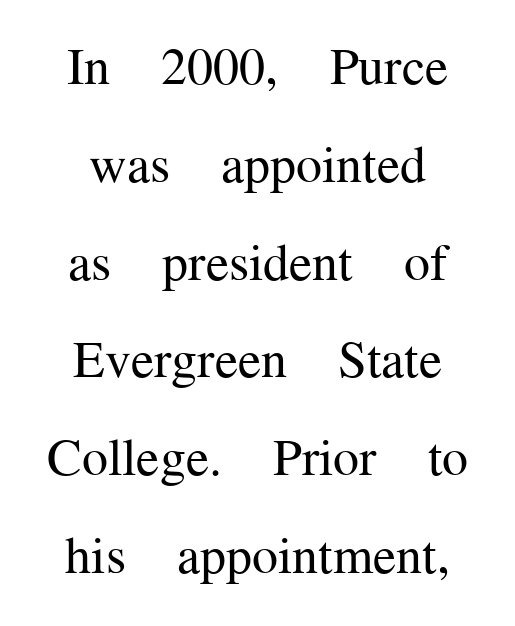
In terms of letterspacing, this is plain default setting. Descender tails drop into unmarked territory. Is there any slant? The stems are plumb. A serif font was chosen for this passage. Varying glyph widths throughout — classic text-font behaviour. Each stroke keeps to a modest, everyday thickness or less.
